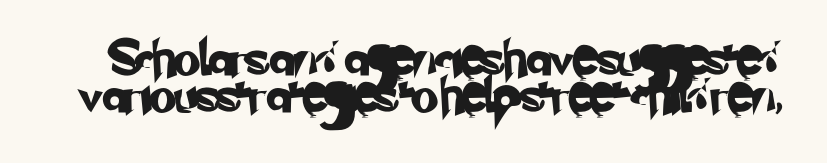
Q: Is the typeface a serif or a sans-serif typeface? A: Sans-serif.
Q: Is the text underlined? A: No.
Q: Is the spacing between letters normal or unusually wide? A: Normal.
Q: Is the spacing between lines tight, normal or loose? A: Tight.
Q: Width (condensed, normal, or wide)? A: Normal.
Q: Stroke contrast? A: Low.
Q: x-height? A: Small.
Q: Monospaced? A: No.
